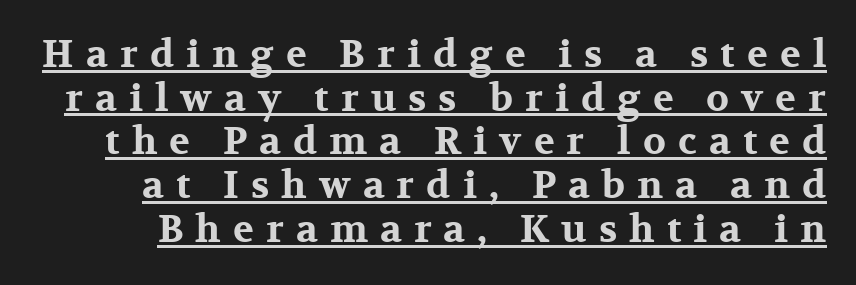
The image shows 38 px bold, wide serif type, upright; set tight line spacing (1.15x), unusually wide letter spacing (+0.32 em), underlined; medium stroke contrast and a medium x-height.
